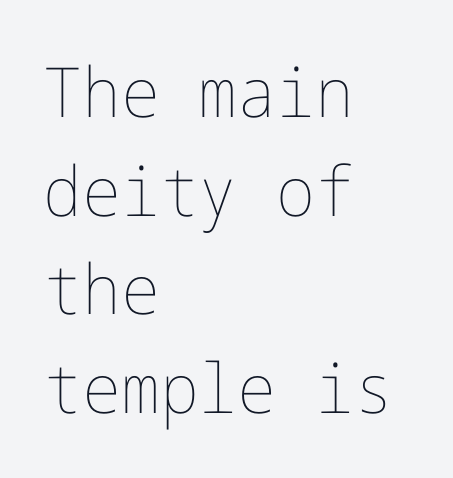
{"italic": "no", "bold": "no", "weight": "thin", "width": "normal", "stroke_contrast": "low", "x_height": "medium", "underline": "no", "align": "left", "line_spacing": "normal", "line_spacing_ratio": 1.43, "letter_spacing": "normal", "letter_spacing_em": 0.0, "glyph_px": 69}
